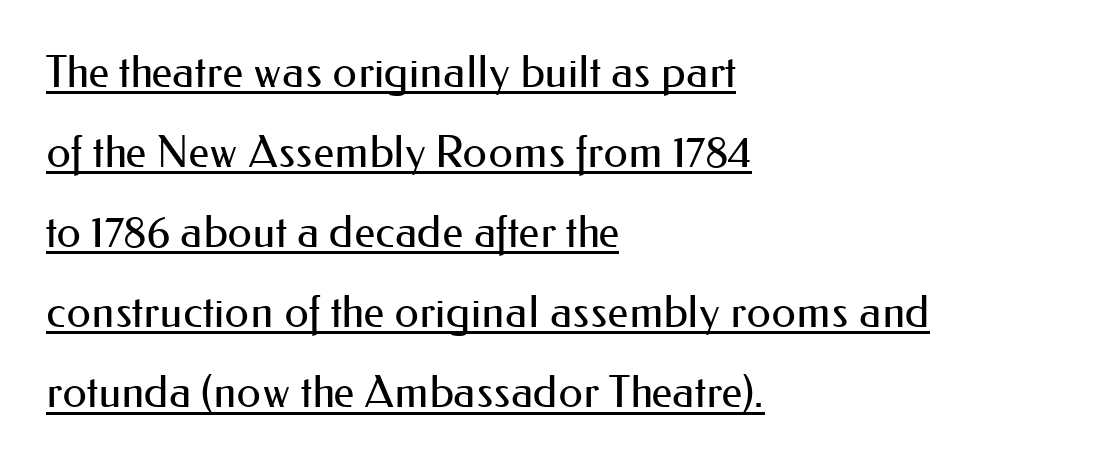
Q: Is the text bold? A: No.
Q: Is the text italic (slanted)? A: No, it is upright.
Q: Is the typeface a serif or a sans-serif typeface? A: Sans-serif.
Q: Is the text underlined? A: Yes.
Q: How is the paragraph aligned? A: Left-aligned.
Q: Is the spacing between letters normal or unusually wide? A: Normal.
Q: Width (condensed, normal, or wide)? A: Normal.
Q: Stroke contrast? A: Medium.
Q: x-height? A: Small.
Q: Monospaced? A: No.
